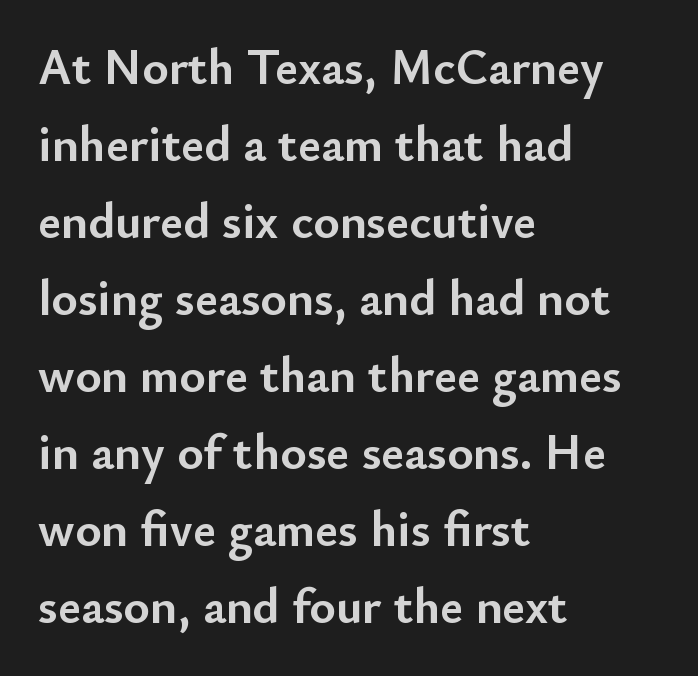
The image shows 50 px semibold sans-serif type, upright; set left-aligned, normal line spacing (1.54x), normal letter spacing, not underlined; low stroke contrast and a small x-height.
